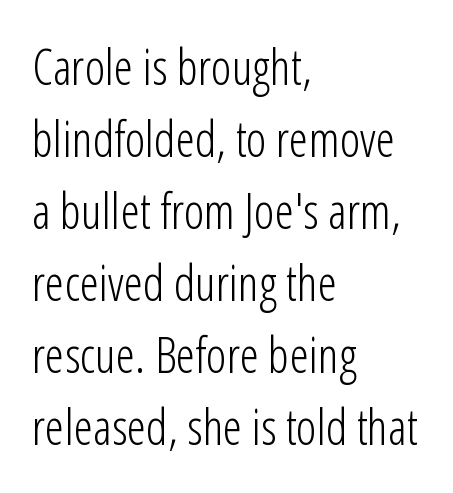
Q: Is the text bold? A: No.
Q: Is the text italic (slanted)? A: No, it is upright.
Q: Is the typeface a serif or a sans-serif typeface? A: Sans-serif.
Q: Is the text underlined? A: No.
Q: How is the paragraph aligned? A: Left-aligned.
Q: Is the spacing between letters normal or unusually wide? A: Normal.
Q: Is the spacing between lines tight, normal or loose? A: Normal.
Q: Width (condensed, normal, or wide)? A: Condensed.
Q: Stroke contrast? A: Low.
Q: x-height? A: Medium.
Q: Monospaced? A: No.
